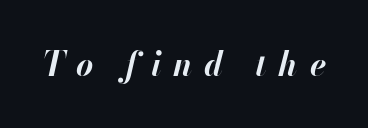
{"italic": "yes", "lean": "right", "slant_degrees": 13, "bold": "yes", "weight": "bold", "width": "normal", "stroke_contrast": "high", "x_height": "small", "monospaced": "no", "underline": "no", "letter_spacing": "wide", "letter_spacing_em": 0.36, "glyph_px": 33}
